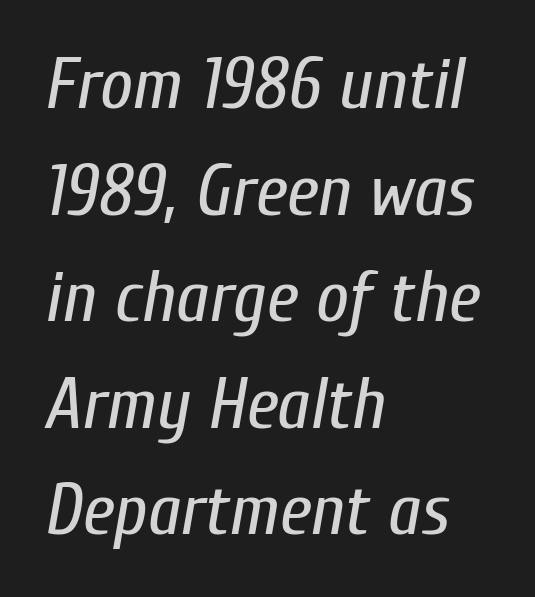
{"italic": "yes", "lean": "right", "slant_degrees": 10, "bold": "no", "weight": "regular", "width": "condensed", "stroke_contrast": "low", "x_height": "medium", "monospaced": "no", "underline": "no", "align": "left", "line_spacing": "normal", "line_spacing_ratio": 1.48, "letter_spacing": "normal", "letter_spacing_em": 0.0, "glyph_px": 72}
